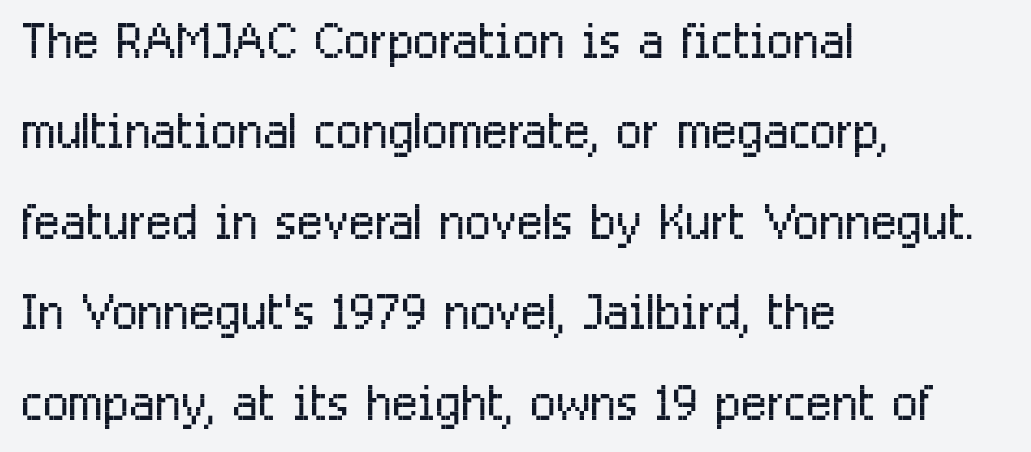
{"serif": "no", "italic": "no", "bold": "no", "weight": "light", "width": "condensed", "stroke_contrast": "low", "x_height": "medium", "monospaced": "no", "underline": "no", "align": "left", "line_spacing": "normal", "line_spacing_ratio": 1.31, "letter_spacing": "normal", "letter_spacing_em": 0.0, "glyph_px": 69}
